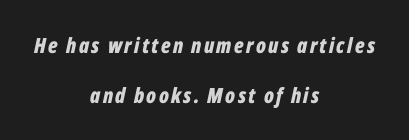
The glyphs are unaccompanied by any horizontal stroke below them. The vertical gap from one line to the next is large. Horizontally, the lines are justified to the midpoint only. There's an unmistakable incline to the writing here. Pretty heavy lettering here — definitely bold.
